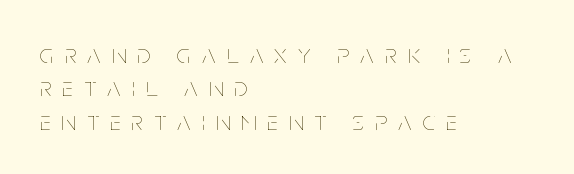
Q: Is the text bold? A: No.
Q: Is the text italic (slanted)? A: No, it is upright.
Q: Is the text underlined? A: No.
Q: How is the paragraph aligned? A: Left-aligned.
Q: Is the spacing between letters normal or unusually wide? A: Unusually wide.
